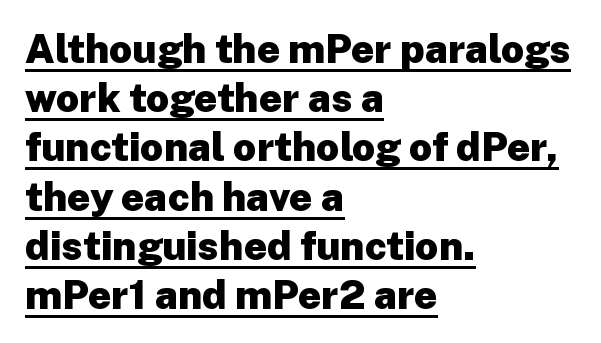
Q: Is the text bold? A: Yes.
Q: Is the text italic (slanted)? A: No, it is upright.
Q: Is the typeface a serif or a sans-serif typeface? A: Sans-serif.
Q: Is the text underlined? A: Yes.
Q: How is the paragraph aligned? A: Left-aligned.
Q: Is the spacing between letters normal or unusually wide? A: Normal.
Q: Width (condensed, normal, or wide)? A: Normal.
Q: Stroke contrast? A: Low.
Q: x-height? A: Medium.
Q: Monospaced? A: No.
